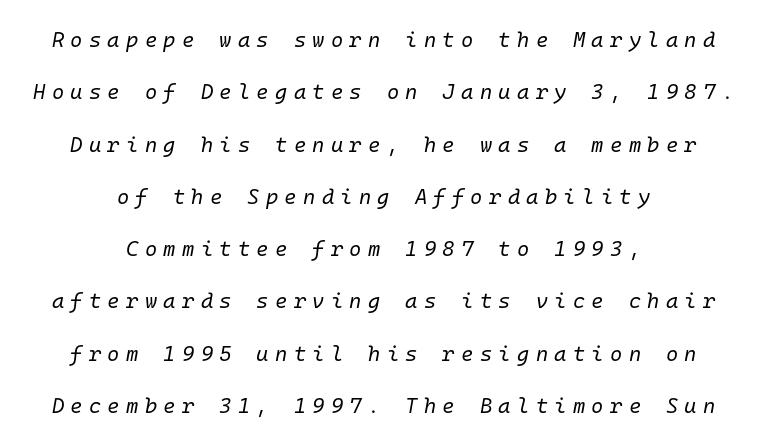
The image shows 21 px text type, italic (leaning right); set centered, loose line spacing (2.49x), unusually wide letter spacing (+0.3 em), not underlined.
